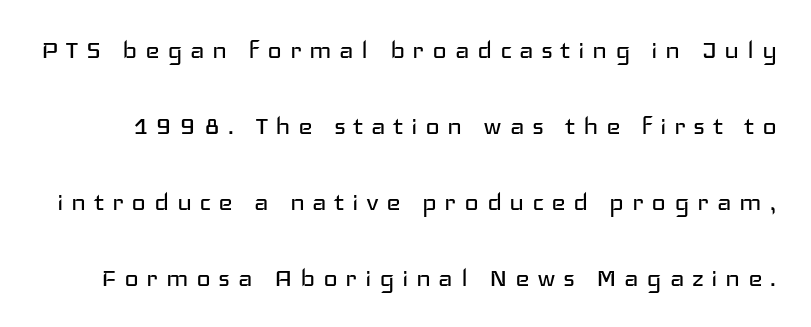
{"serif": "no", "italic": "no", "bold": "no", "weight": "regular", "width": "wide", "stroke_contrast": "low", "x_height": "medium", "monospaced": "no", "underline": "no", "line_spacing": "loose", "line_spacing_ratio": 2.45, "letter_spacing": "wide", "letter_spacing_em": 0.24, "glyph_px": 31}
